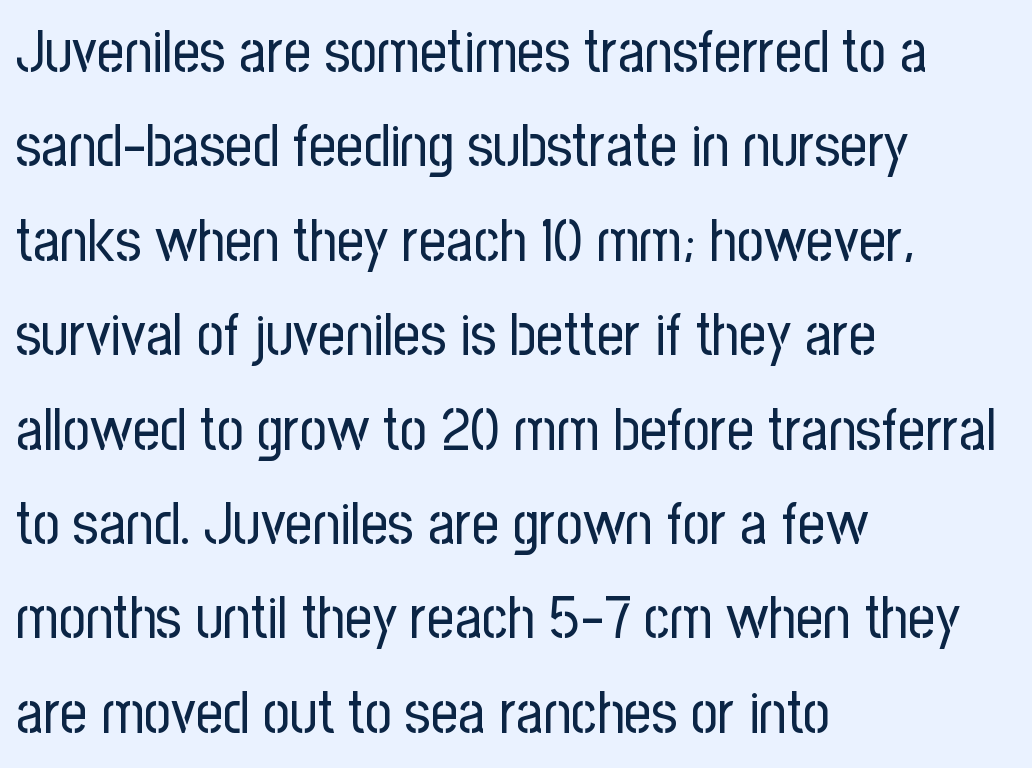
Q: Is the text bold? A: No.
Q: Is the text italic (slanted)? A: No, it is upright.
Q: Is the typeface a serif or a sans-serif typeface? A: Sans-serif.
Q: Is the text underlined? A: No.
Q: How is the paragraph aligned? A: Left-aligned.
Q: Is the spacing between letters normal or unusually wide? A: Normal.
Q: Is the spacing between lines tight, normal or loose? A: Normal.
Q: Width (condensed, normal, or wide)? A: Condensed.
Q: Stroke contrast? A: Low.
Q: x-height? A: Medium.
Q: Monospaced? A: No.
